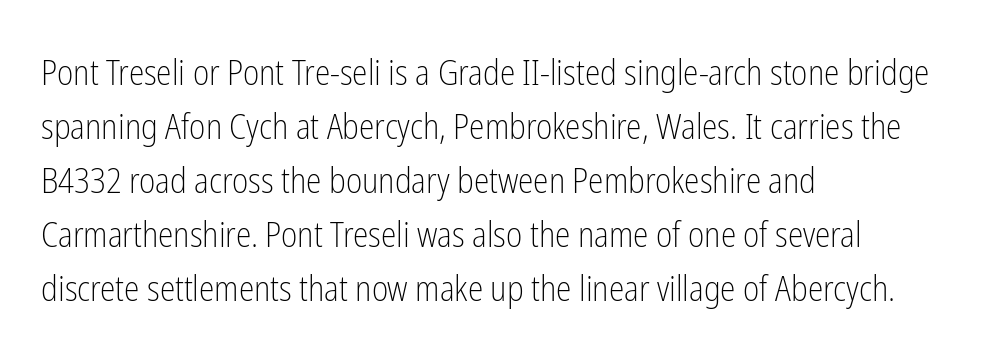
Q: Is the text bold? A: No.
Q: Is the text italic (slanted)? A: No, it is upright.
Q: Is the typeface a serif or a sans-serif typeface? A: Sans-serif.
Q: Is the text underlined? A: No.
Q: How is the paragraph aligned? A: Left-aligned.
Q: Is the spacing between letters normal or unusually wide? A: Normal.
Q: Is the spacing between lines tight, normal or loose? A: Normal.
Q: Width (condensed, normal, or wide)? A: Condensed.
Q: Stroke contrast? A: Low.
Q: x-height? A: Medium.
Q: Monospaced? A: No.
